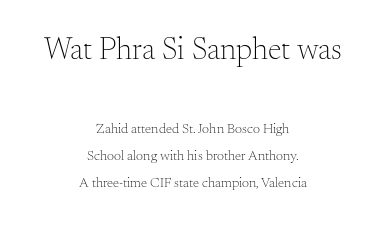
The image shows 31 px light serif type, upright; set centered, loose line spacing (1.96x), normal letter spacing, not underlined; the first (top) block is 2.21x larger; medium stroke contrast and a small x-height.
